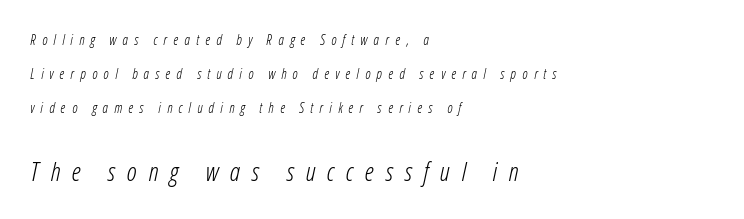
{"italic": "yes", "lean": "right", "slant_degrees": 12, "bold": "no", "underline": "no", "align": "left", "line_spacing": "loose", "line_spacing_ratio": 2.43, "letter_spacing": "wide", "letter_spacing_em": 0.44, "larger_block": "second", "size_ratio": 1.86, "glyph_px": 26}
